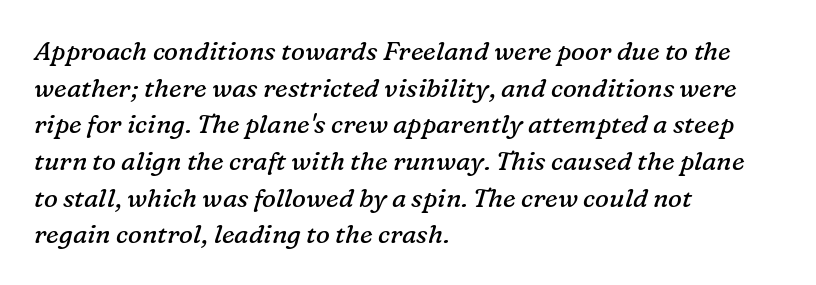
{"italic": "yes", "lean": "right", "slant_degrees": 16, "bold": "no", "underline": "no", "align": "left", "line_spacing": "normal", "line_spacing_ratio": 1.41, "letter_spacing": "normal", "letter_spacing_em": 0.0, "glyph_px": 26}
